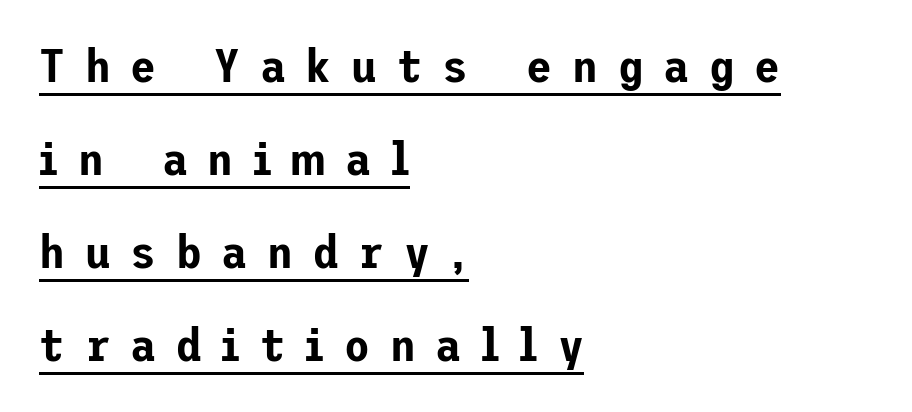
Q: Is the text italic (slanted)? A: No, it is upright.
Q: Is the typeface a serif or a sans-serif typeface? A: Sans-serif.
Q: Is the text underlined? A: Yes.
Q: How is the paragraph aligned? A: Left-aligned.
Q: Is the spacing between letters normal or unusually wide? A: Unusually wide.
Q: Is the spacing between lines tight, normal or loose? A: Loose.
Q: Width (condensed, normal, or wide)? A: Normal.
Q: Stroke contrast? A: Low.
Q: x-height? A: Medium.
